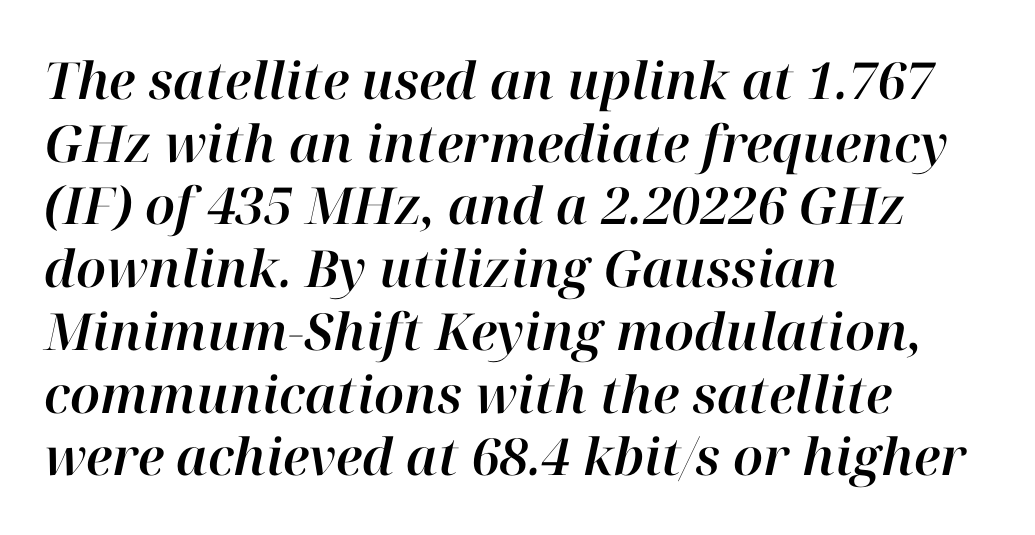
{"italic": "yes", "lean": "right", "slant_degrees": 12, "width": "normal", "stroke_contrast": "high", "x_height": "medium", "monospaced": "no", "underline": "no", "align": "left", "line_spacing_ratio": 1.23, "letter_spacing": "normal", "letter_spacing_em": 0.0, "glyph_px": 51}
